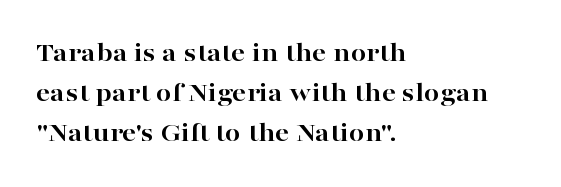
Q: Is the text bold? A: Yes.
Q: Is the text italic (slanted)? A: No, it is upright.
Q: Is the typeface a serif or a sans-serif typeface? A: Serif.
Q: Is the text underlined? A: No.
Q: How is the paragraph aligned? A: Left-aligned.
Q: Is the spacing between letters normal or unusually wide? A: Normal.
Q: Is the spacing between lines tight, normal or loose? A: Normal.
Q: Width (condensed, normal, or wide)? A: Wide.
Q: Stroke contrast? A: High.
Q: x-height? A: Medium.
Q: Monospaced? A: No.
